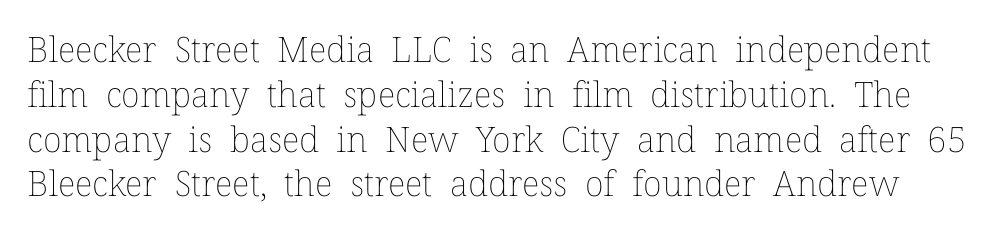
The image shows 35 px thin type, upright; set normal line spacing (1.28x), normal letter spacing, not underlined; low stroke contrast and a medium x-height.
